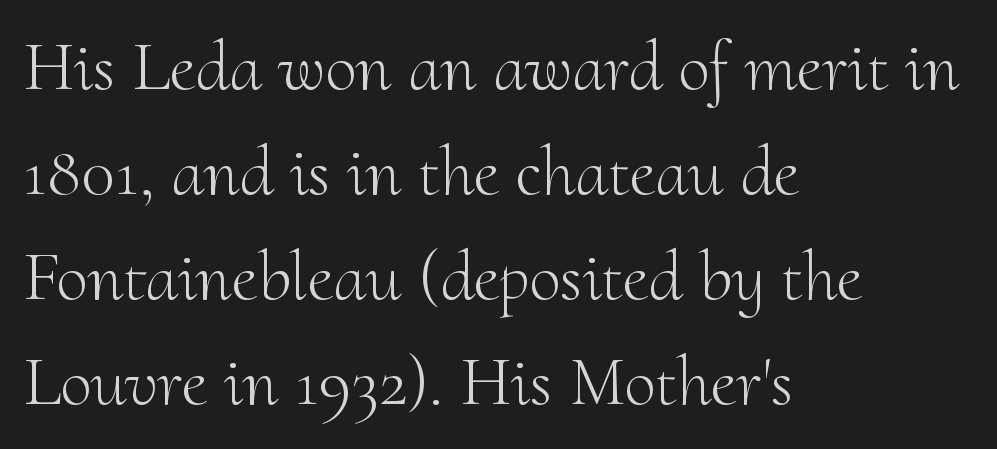
Q: Is the text bold? A: No.
Q: Is the text italic (slanted)? A: No, it is upright.
Q: Is the typeface a serif or a sans-serif typeface? A: Serif.
Q: Is the text underlined? A: No.
Q: How is the paragraph aligned? A: Left-aligned.
Q: Is the spacing between letters normal or unusually wide? A: Normal.
Q: Is the spacing between lines tight, normal or loose? A: Normal.
Q: Width (condensed, normal, or wide)? A: Normal.
Q: Stroke contrast? A: Medium.
Q: x-height? A: Small.
Q: Monospaced? A: No.
